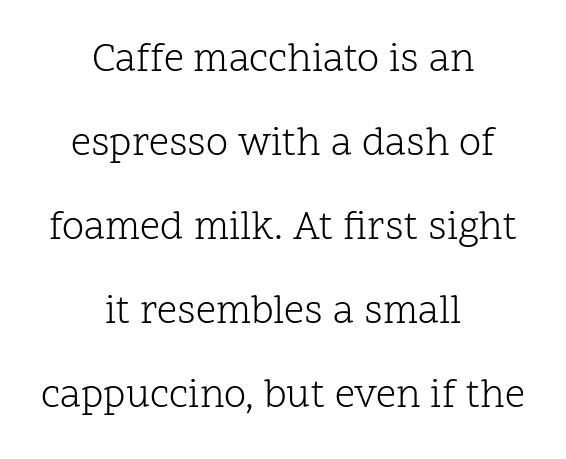
{"serif": "yes", "italic": "no", "bold": "no", "weight": "light", "width": "normal", "stroke_contrast": "low", "x_height": "medium", "monospaced": "no", "underline": "no", "align": "center", "line_spacing": "loose", "line_spacing_ratio": 2.1, "letter_spacing": "normal", "letter_spacing_em": 0.0, "glyph_px": 40}
